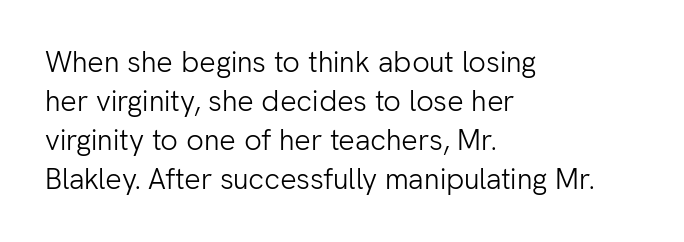
Q: Is the text bold? A: No.
Q: Is the text italic (slanted)? A: No, it is upright.
Q: Is the typeface a serif or a sans-serif typeface? A: Sans-serif.
Q: Is the text underlined? A: No.
Q: How is the paragraph aligned? A: Left-aligned.
Q: Is the spacing between letters normal or unusually wide? A: Normal.
Q: Is the spacing between lines tight, normal or loose? A: Normal.
Q: Width (condensed, normal, or wide)? A: Normal.
Q: Stroke contrast? A: Low.
Q: x-height? A: Medium.
Q: Monospaced? A: No.
